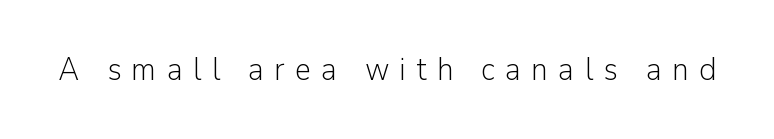
The image shows 32 px light sans-serif type, upright; set unusually wide letter spacing (+0.31 em), not underlined; low stroke contrast and a medium x-height.
